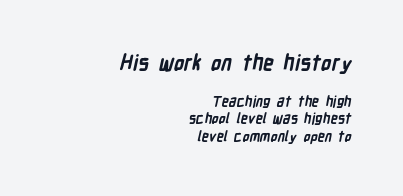
{"bold": "yes", "underline": "no", "align": "right", "line_spacing_ratio": 1.22, "letter_spacing": "normal", "letter_spacing_em": 0.0, "larger_block": "first", "size_ratio": 1.5, "glyph_px": 21}
